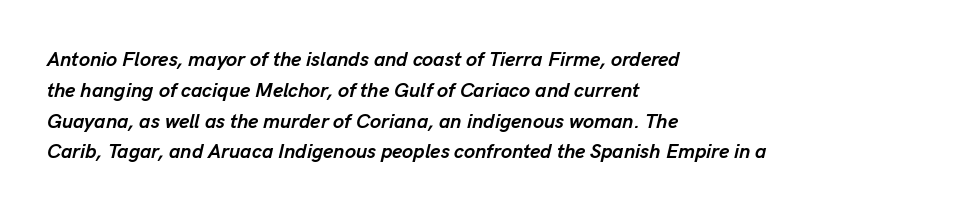
{"italic": "yes", "lean": "right", "slant_degrees": 13, "bold": "yes", "underline": "no", "align": "left", "line_spacing": "normal", "line_spacing_ratio": 1.54, "letter_spacing": "normal", "letter_spacing_em": 0.0, "glyph_px": 20}
